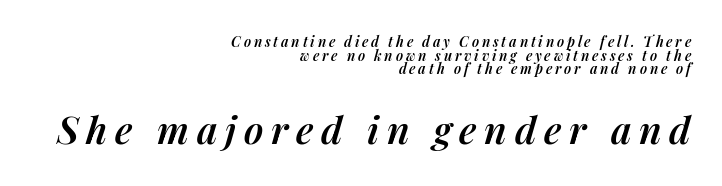
The image shows 38 px semibold type, italic (leaning right); set right-aligned, tight line spacing (0.97x), unusually wide letter spacing (+0.2 em), not underlined; the second (bottom) block is 2.71x larger; medium stroke contrast and a medium x-height.
